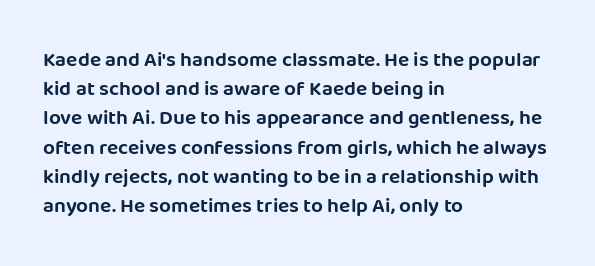
{"italic": "no", "underline": "no", "align": "left", "line_spacing": "normal", "line_spacing_ratio": 1.39, "letter_spacing": "normal", "letter_spacing_em": 0.0, "glyph_px": 21}
